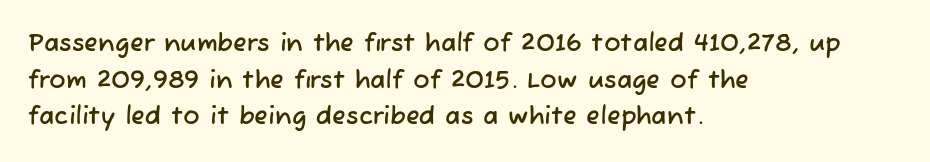
Q: Is the text underlined? A: No.
Q: How is the paragraph aligned? A: Left-aligned.
Q: Is the spacing between letters normal or unusually wide? A: Normal.
Q: Is the spacing between lines tight, normal or loose? A: Normal.
